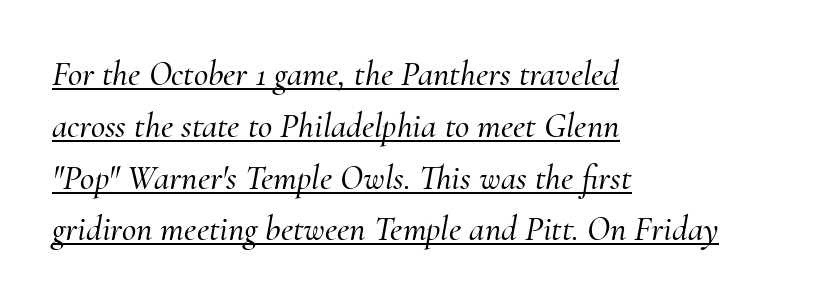
This sample uses plain, unmodified letter spacing. Check where the strokes stop: tiny serifs finish them off. This rendering features underlined lettering. Which margin do the lines hug? The left one — the right edge is uneven.
